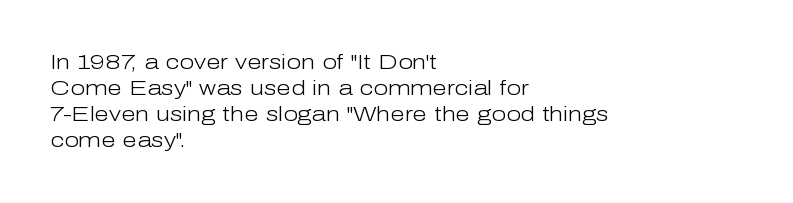
{"italic": "no", "bold": "no", "underline": "no", "align": "left", "line_spacing_ratio": 1.24, "letter_spacing": "normal", "letter_spacing_em": 0.0, "glyph_px": 21}
